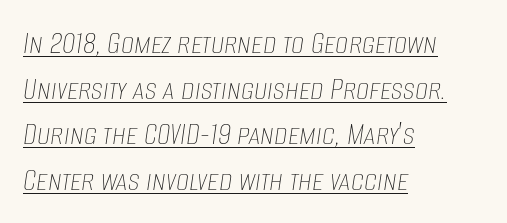
{"italic": "yes", "lean": "right", "slant_degrees": 8, "bold": "no", "weight": "thin", "width": "condensed", "stroke_contrast": "low", "x_height": "large", "monospaced": "no", "underline": "yes", "align": "left", "line_spacing": "normal", "line_spacing_ratio": 1.38, "letter_spacing": "normal", "letter_spacing_em": 0.0, "glyph_px": 33}
